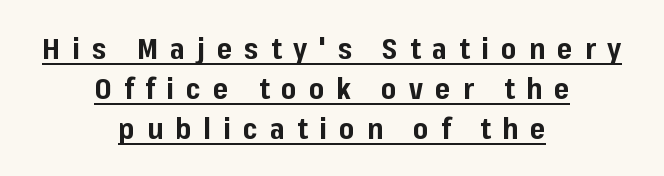
The image shows 29 px bold sans-serif type, upright; set centered, normal line spacing (1.38x), unusually wide letter spacing (+0.42 em), underlined; low stroke contrast and a medium x-height.
